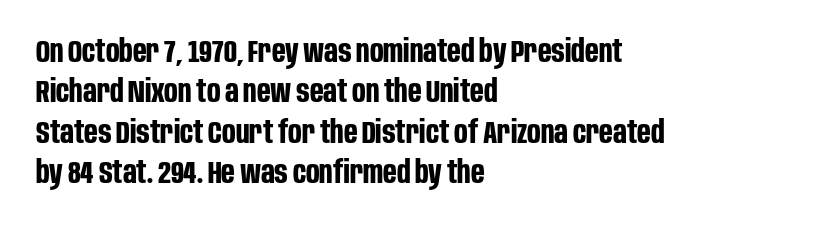
The image shows 32 px bold, condensed sans-serif type, upright; set left-aligned, normal line spacing (1.26x), normal letter spacing, not underlined; low stroke contrast and a large x-height.
